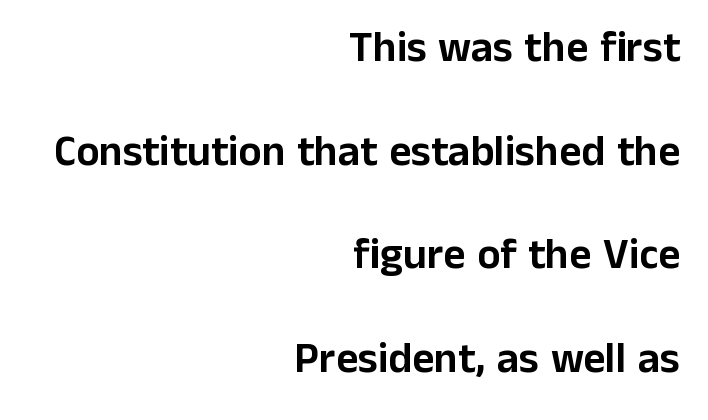
Q: Is the text italic (slanted)? A: No, it is upright.
Q: Is the typeface a serif or a sans-serif typeface? A: Sans-serif.
Q: Is the text underlined? A: No.
Q: How is the paragraph aligned? A: Right-aligned.
Q: Is the spacing between letters normal or unusually wide? A: Normal.
Q: Is the spacing between lines tight, normal or loose? A: Loose.
Q: Width (condensed, normal, or wide)? A: Normal.
Q: Stroke contrast? A: Low.
Q: x-height? A: Medium.
Q: Monospaced? A: No.
